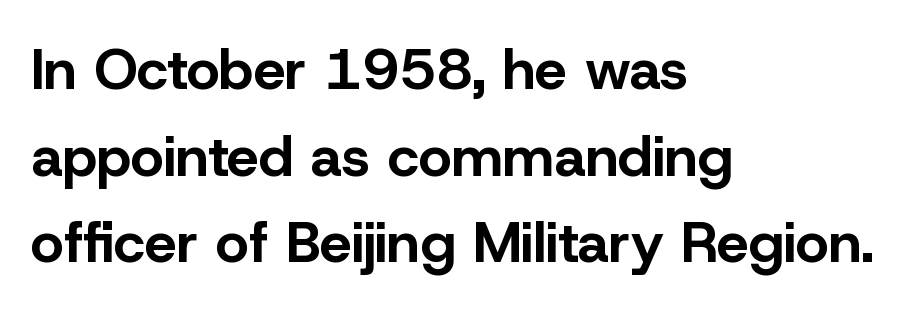
The image shows 57 px bold sans-serif type, upright; set left-aligned, normal line spacing (1.52x), normal letter spacing, not underlined; low stroke contrast and a medium x-height.
